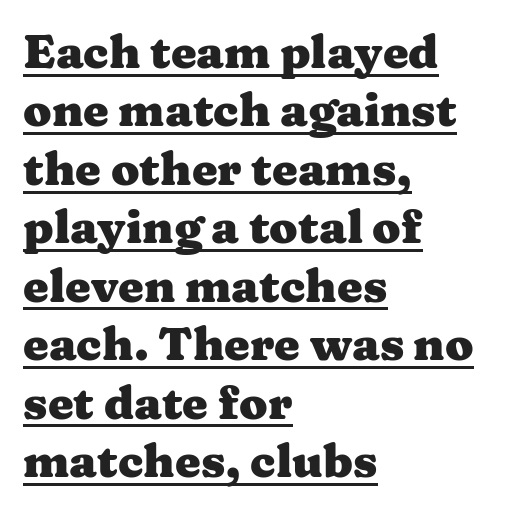
Q: Is the text bold? A: Yes.
Q: Is the text italic (slanted)? A: No, it is upright.
Q: Is the typeface a serif or a sans-serif typeface? A: Serif.
Q: Is the text underlined? A: Yes.
Q: How is the paragraph aligned? A: Left-aligned.
Q: Is the spacing between letters normal or unusually wide? A: Normal.
Q: Is the spacing between lines tight, normal or loose? A: Normal.
Q: Width (condensed, normal, or wide)? A: Wide.
Q: Stroke contrast? A: Medium.
Q: x-height? A: Medium.
Q: Monospaced? A: No.
